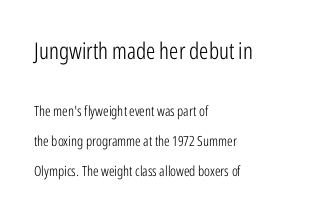
Q: Is the text bold? A: No.
Q: Is the text italic (slanted)? A: No, it is upright.
Q: Is the text underlined? A: No.
Q: How is the paragraph aligned? A: Left-aligned.
Q: Is the spacing between letters normal or unusually wide? A: Normal.
Q: Is the spacing between lines tight, normal or loose? A: Loose.
Q: Which block of text is set in a larger size, the first (top) or the second (bottom)? A: The first (top) one.
